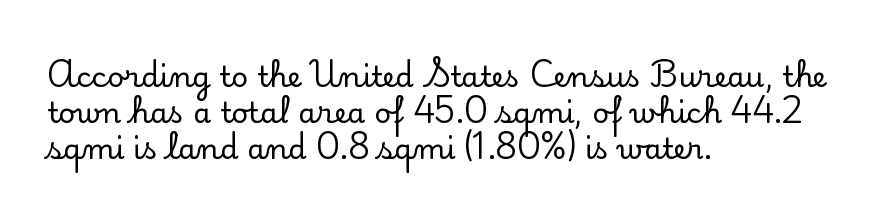
The paragraph shown leans on its left margin. Glyph-to-glyph distance matches everyday printed text. When letters stand straight like this, we call the style roman or upright. Type style note: has serifs. Notice how descenders clear the ascenders below comfortably — that's standard leading. Varying glyph widths throughout — classic text-font behaviour.
